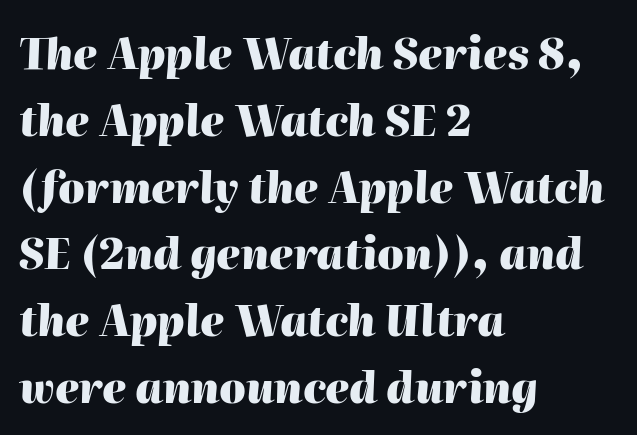
The image shows 42 px heavy type, italic (leaning right); set left-aligned, normal line spacing (1.59x), normal letter spacing, not underlined; high stroke contrast and a medium x-height.
